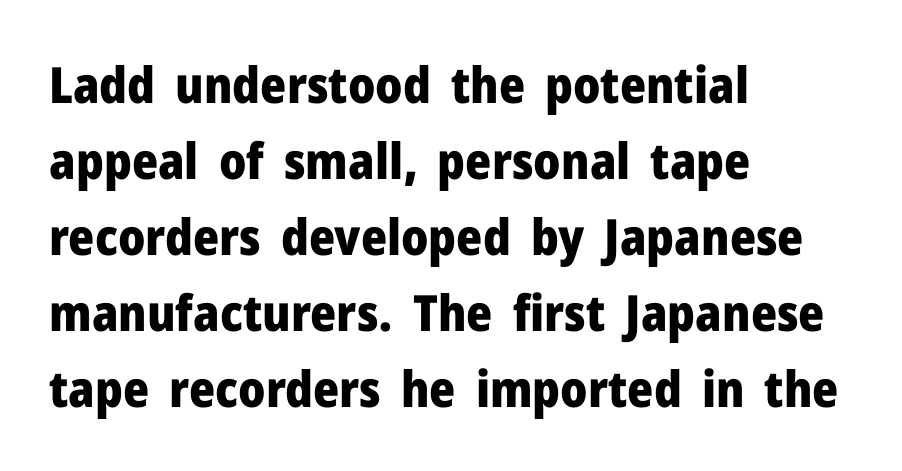
{"serif": "no", "italic": "no", "bold": "yes", "weight": "heavy", "width": "normal", "stroke_contrast": "low", "x_height": "medium", "monospaced": "no", "underline": "no", "align": "left", "line_spacing": "normal", "line_spacing_ratio": 1.52, "letter_spacing": "normal", "letter_spacing_em": 0.0, "glyph_px": 50}
